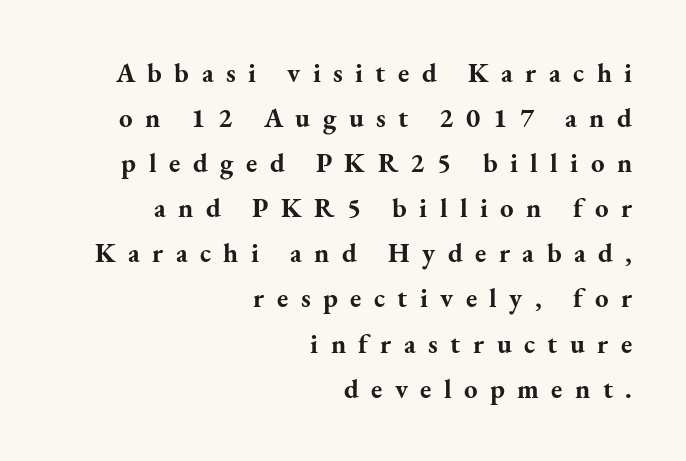
A roman cut, with each character standing at attention. Horizontal bands of white between lines are of average thickness. Thick stems and heavy bowls — unmistakably bold. Typeset ragged left — the right edge is the straight one.
